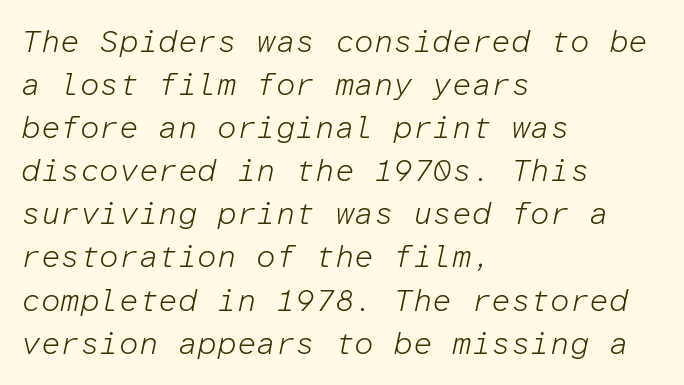
{"italic": "yes", "lean": "right", "slant_degrees": 12, "bold": "no", "weight": "light", "width": "normal", "stroke_contrast": "low", "x_height": "medium", "monospaced": "yes", "underline": "no", "align": "left", "line_spacing": "normal", "line_spacing_ratio": 1.39, "letter_spacing": "normal", "letter_spacing_em": 0.0, "glyph_px": 31}
